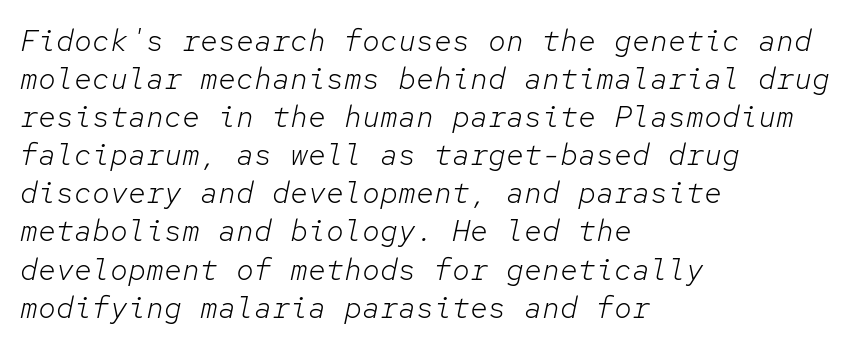
This is oblique type, the kind used for emphasis or titles. The weight would be labelled regular, book, light, or lighter still. Honestly, the letter spacing is just normal — you wouldn't notice it. Quick note: underline off.
